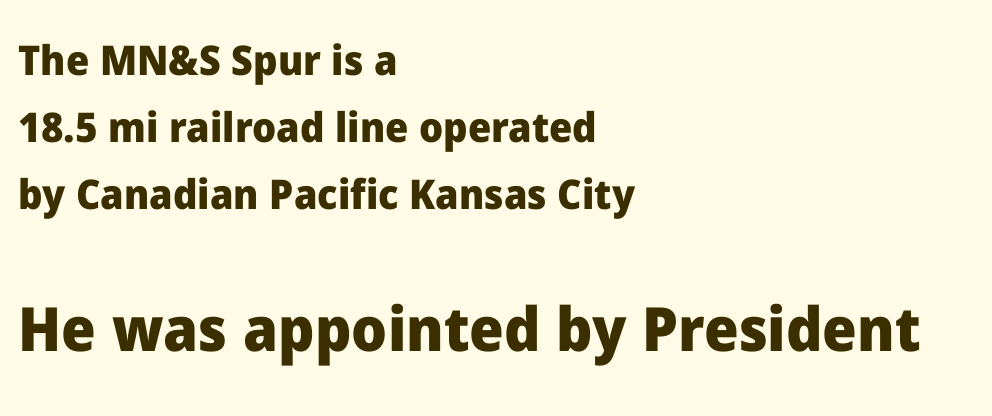
{"serif": "no", "italic": "no", "bold": "yes", "weight": "heavy", "width": "normal", "stroke_contrast": "low", "x_height": "medium", "monospaced": "no", "underline": "no", "align": "left", "line_spacing": "normal", "line_spacing_ratio": 1.63, "letter_spacing": "normal", "letter_spacing_em": 0.0, "larger_block": "second", "size_ratio": 1.49, "glyph_px": 61}
